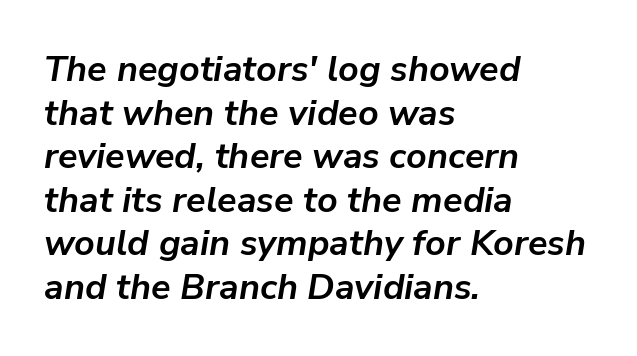
{"italic": "yes", "lean": "right", "slant_degrees": 9, "bold": "yes", "weight": "semibold", "width": "normal", "stroke_contrast": "low", "x_height": "medium", "monospaced": "no", "underline": "no", "align": "left", "line_spacing_ratio": 1.21, "letter_spacing": "normal", "letter_spacing_em": 0.0, "glyph_px": 36}
